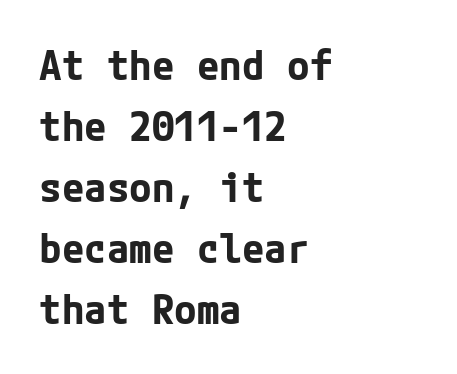
The image shows 41 px bold sans-serif type, upright; set left-aligned, normal line spacing (1.49x), normal letter spacing, not underlined; low stroke contrast and a medium x-height.
